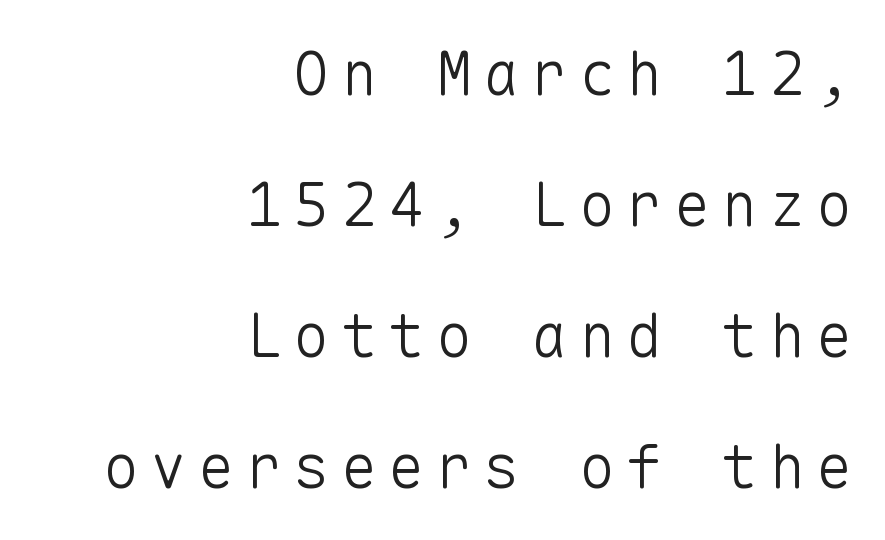
{"serif": "no", "italic": "no", "bold": "no", "weight": "light", "width": "normal", "stroke_contrast": "low", "x_height": "medium", "monospaced": "yes", "underline": "no", "align": "right", "line_spacing": "loose", "line_spacing_ratio": 2.15, "glyph_px": 61}
